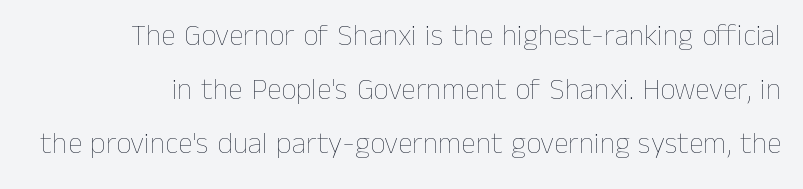
{"italic": "no", "bold": "no", "weight": "thin", "width": "normal", "stroke_contrast": "low", "x_height": "medium", "monospaced": "no", "underline": "no", "line_spacing_ratio": 1.8, "letter_spacing": "normal", "letter_spacing_em": 0.0, "glyph_px": 30}
